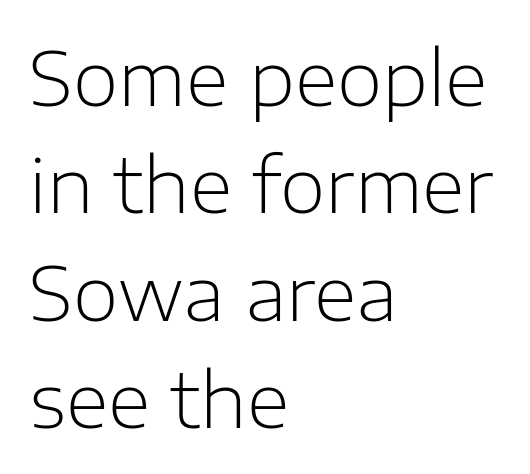
{"serif": "no", "italic": "no", "bold": "no", "weight": "light", "width": "normal", "stroke_contrast": "low", "x_height": "medium", "monospaced": "no", "underline": "no", "align": "left", "line_spacing": "normal", "line_spacing_ratio": 1.45, "letter_spacing": "normal", "letter_spacing_em": 0.0, "glyph_px": 74}
